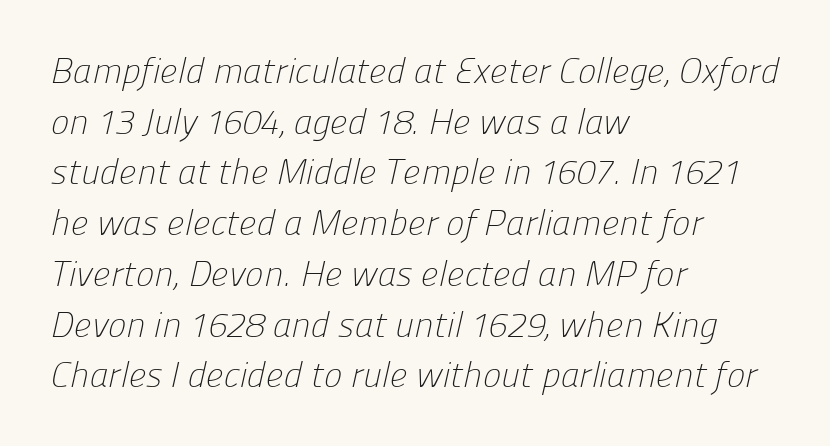
Q: Is the text bold? A: No.
Q: Is the typeface a serif or a sans-serif typeface? A: Sans-serif.
Q: Is the text underlined? A: No.
Q: How is the paragraph aligned? A: Left-aligned.
Q: Is the spacing between letters normal or unusually wide? A: Normal.
Q: Is the spacing between lines tight, normal or loose? A: Normal.
Q: Width (condensed, normal, or wide)? A: Normal.
Q: Stroke contrast? A: Low.
Q: x-height? A: Medium.
Q: Monospaced? A: No.
